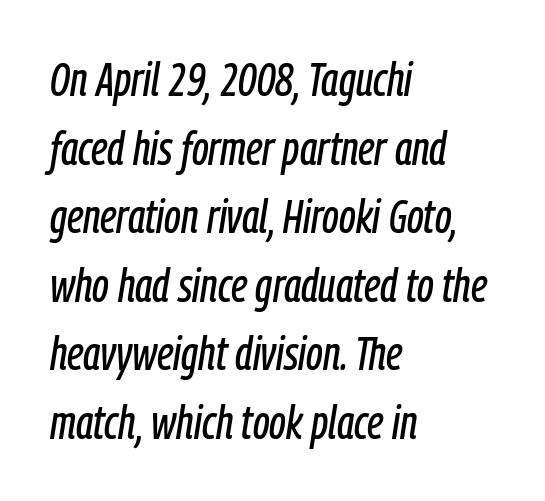
Q: Is the text italic (slanted)? A: Yes, it leans right by about 9 degrees.
Q: Is the text underlined? A: No.
Q: How is the paragraph aligned? A: Left-aligned.
Q: Is the spacing between letters normal or unusually wide? A: Normal.
Q: Is the spacing between lines tight, normal or loose? A: Normal.
Q: Width (condensed, normal, or wide)? A: Condensed.
Q: Stroke contrast? A: Low.
Q: x-height? A: Medium.
Q: Monospaced? A: No.
